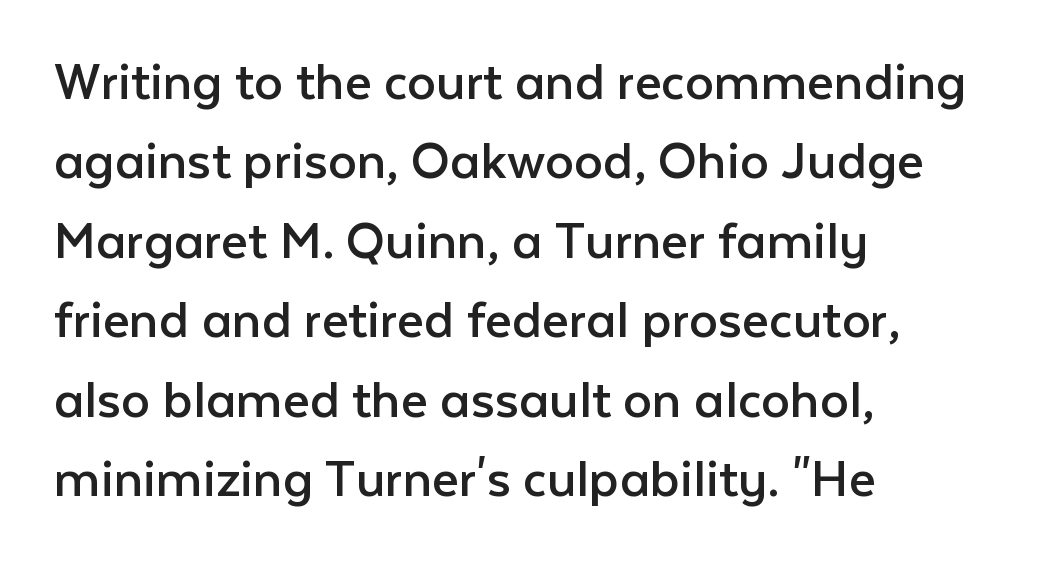
Each line starts at the same left margin while the right side varies. The letterforms sit at book weight or below. Is there any slant? The stems are plumb. Clear beneath every line of the passage. Inter-character spacing is left at the font's built-in metrics.
